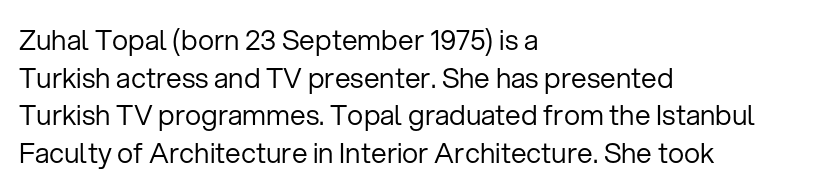
The image shows 28 px regular-weight sans-serif type, upright; set left-aligned, normal line spacing (1.34x), normal letter spacing, not underlined; low stroke contrast and a medium x-height.
